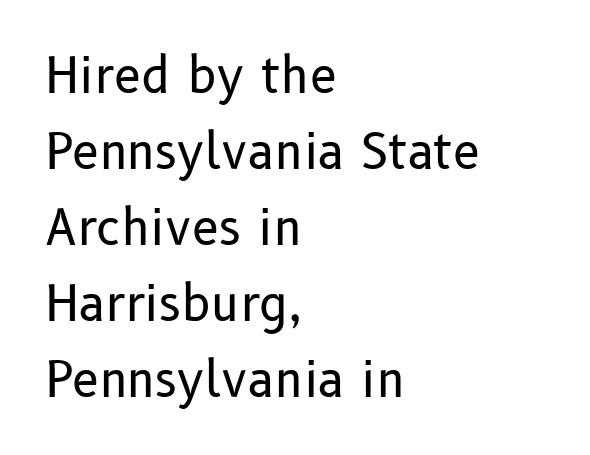
The image shows 49 px regular-weight sans-serif type, upright; set left-aligned, normal line spacing (1.55x), normal letter spacing, not underlined; low stroke contrast and a medium x-height.
